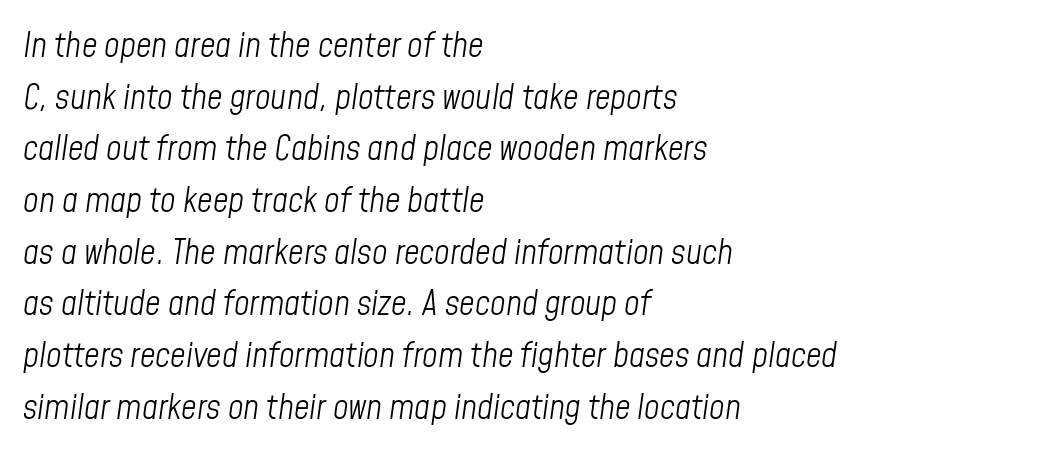
The image shows 34 px light, condensed type, italic (leaning right); set left-aligned, normal line spacing (1.52x), normal letter spacing, not underlined; low stroke contrast and a medium x-height.
